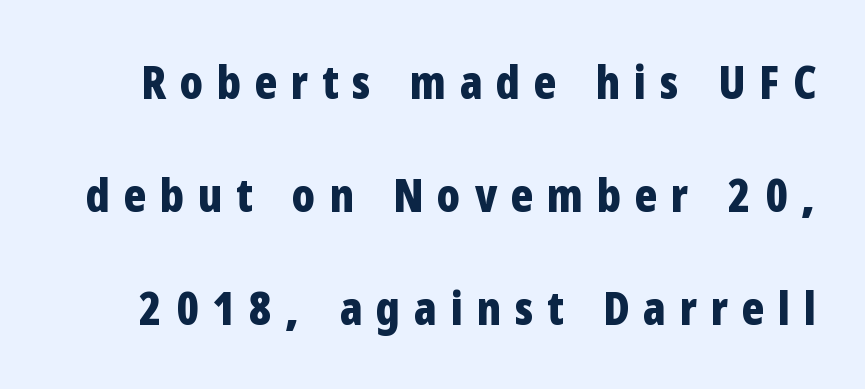
Looks like regular typesetting: each glyph gets only the width it needs. The string is rendered with underlining switched off. The glyphs have the mass of a bold cut. These lines have a slow, spaced-out rhythm from letter to letter.
